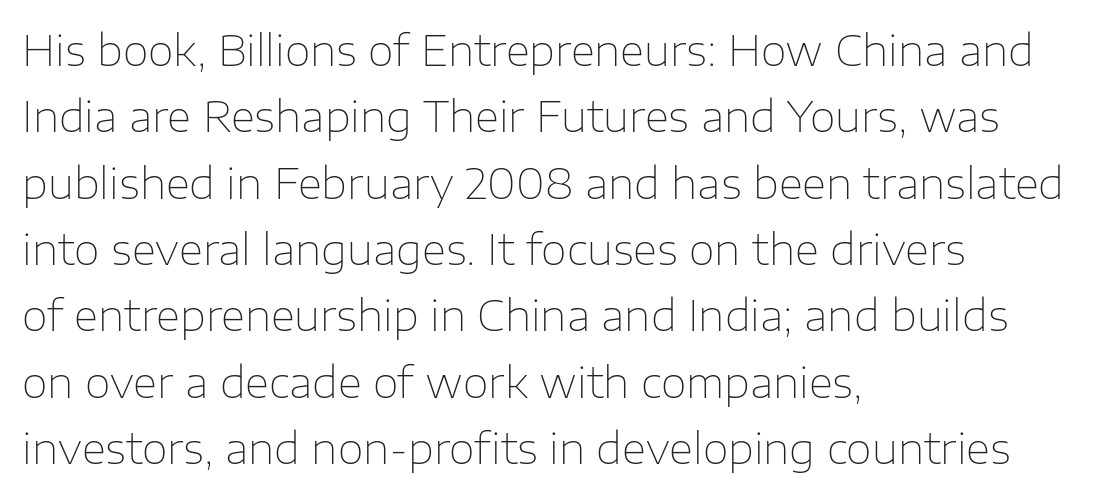
The image shows 42 px thin sans-serif type, upright; set left-aligned, normal line spacing (1.58x), normal letter spacing, not underlined; low stroke contrast and a medium x-height.
